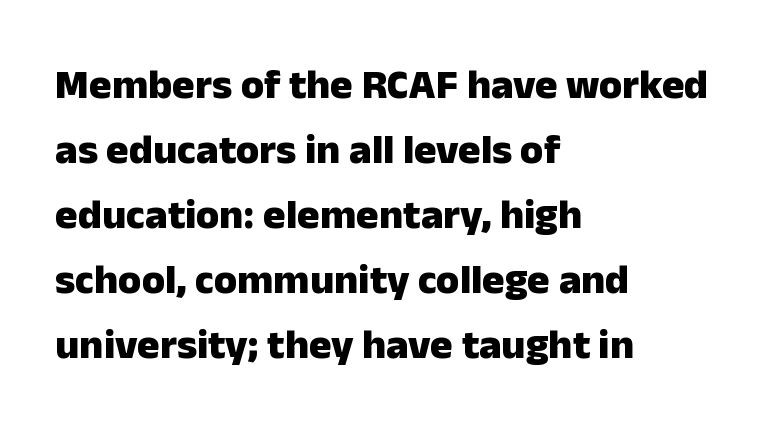
Ascenders rise straight up at ninety degrees. One-word summary of the alignment: left. Words float on clear page, feet unadorned. Each glyph is drawn with heavy, bold strokes. Character widths vary here, with narrow letters taking less room than wide ones. The rendering uses a moderate line-height, typical for paragraphs.
